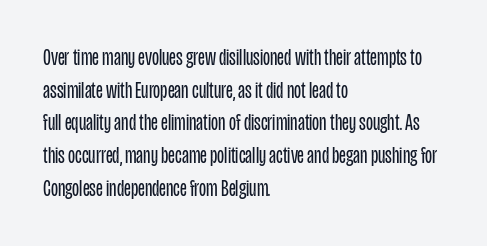
The image shows 23 px text type, upright; set left-aligned, normal line spacing (1.42x), normal letter spacing, not underlined.
